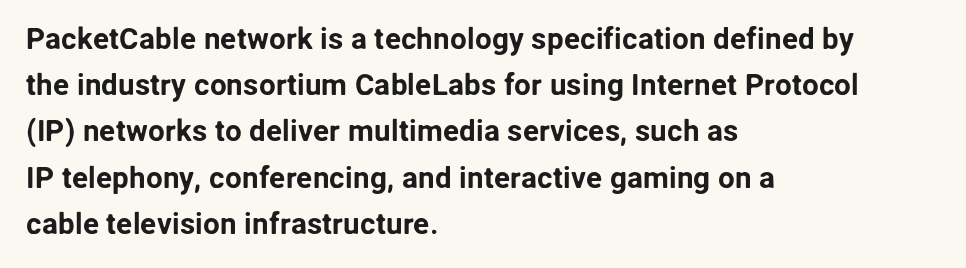
The image shows 30 px sans-serif type, upright; set left-aligned, normal line spacing (1.54x), normal letter spacing, not underlined; low stroke contrast and a medium x-height.
